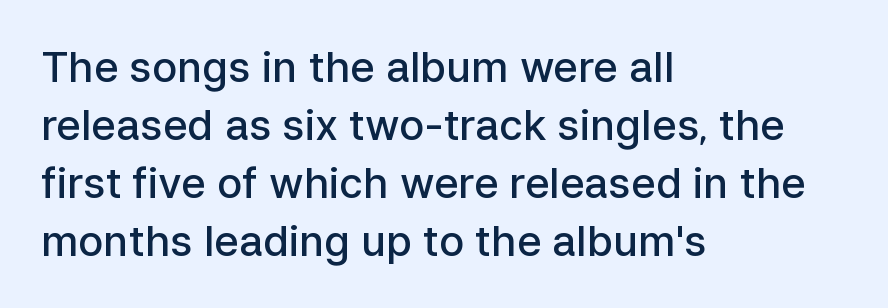
The characters display no serif detailing; their extremities are plain. Alignment: flush left. Unlike italic type, these characters show no tilt at all. The sample has been set in demibold, a notch under bold. Is this a fixed-width face? No — the glyphs have proportional, varying widths.
